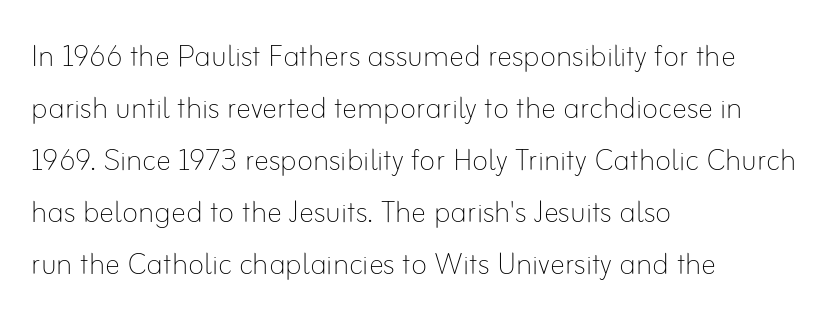
The image shows 38 px thin type, upright; set left-aligned, normal line spacing (1.37x), normal letter spacing, not underlined; low stroke contrast and a small x-height.
